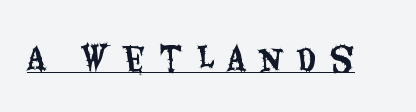
Q: Is the text italic (slanted)? A: No, it is upright.
Q: Is the typeface a serif or a sans-serif typeface? A: Sans-serif.
Q: Is the text underlined? A: Yes.
Q: Is the spacing between letters normal or unusually wide? A: Unusually wide.
Q: Width (condensed, normal, or wide)? A: Condensed.
Q: Stroke contrast? A: Medium.
Q: x-height? A: Large.
Q: Monospaced? A: No.
